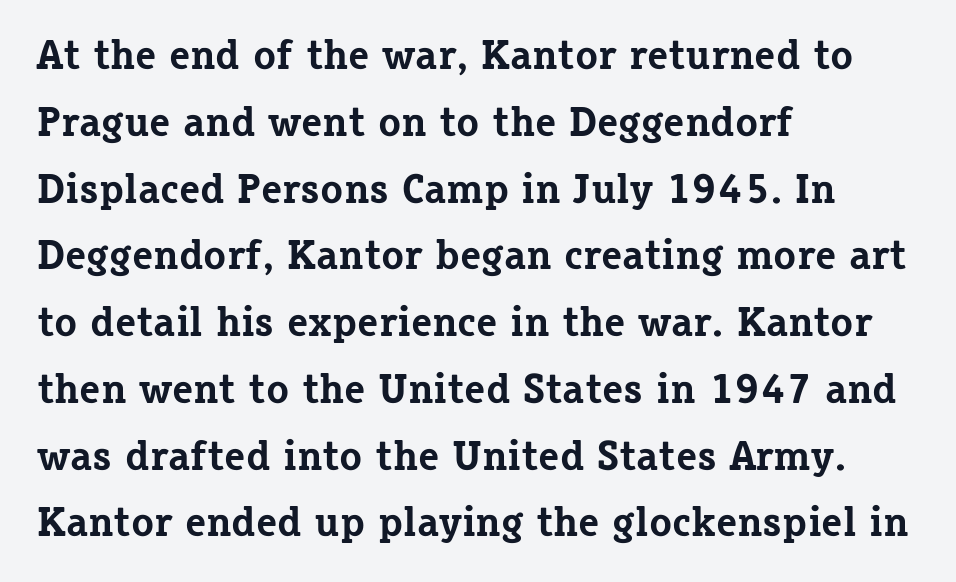
{"serif": "yes", "italic": "no", "bold": "yes", "weight": "bold", "width": "normal", "stroke_contrast": "low", "x_height": "medium", "monospaced": "no", "underline": "no", "align": "left", "line_spacing": "normal", "line_spacing_ratio": 1.59, "letter_spacing": "normal", "letter_spacing_em": 0.0, "glyph_px": 42}
